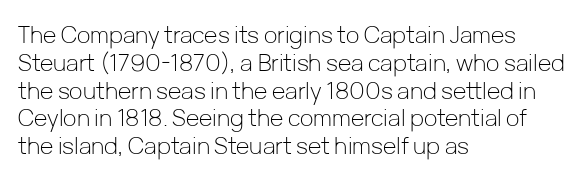
{"italic": "no", "bold": "no", "underline": "no", "align": "left", "line_spacing_ratio": 1.21, "letter_spacing": "normal", "letter_spacing_em": 0.0, "glyph_px": 23}
